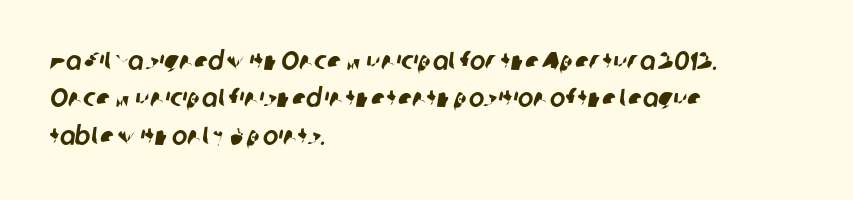
Q: Is the text underlined? A: No.
Q: How is the paragraph aligned? A: Left-aligned.
Q: Is the spacing between letters normal or unusually wide? A: Normal.
Q: Is the spacing between lines tight, normal or loose? A: Normal.
